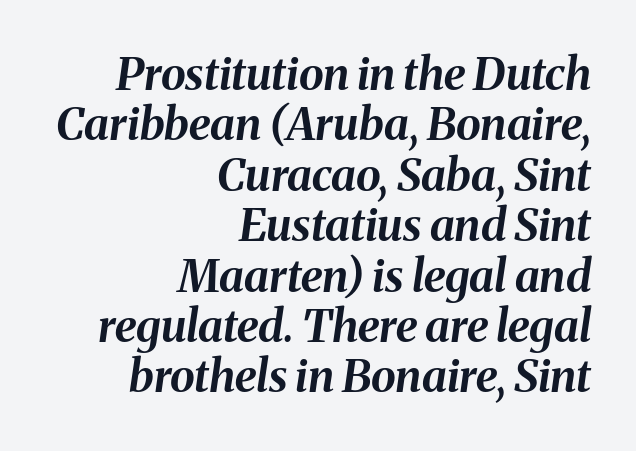
Compared with a flush-left layout, this one pins lines to the opposite, right side. Spacing verdict: proportional, widths tailored to each character. A typesetter would call this leading minimal, almost set solid. Descenders are the only things crossing below the line.
